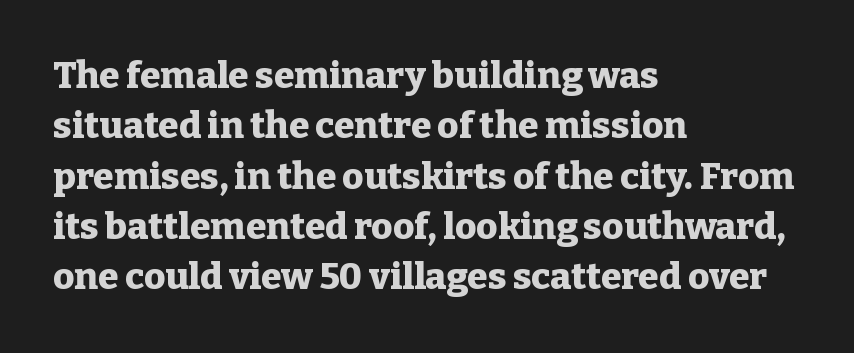
{"serif": "yes", "italic": "no", "bold": "yes", "weight": "heavy", "width": "normal", "stroke_contrast": "low", "x_height": "medium", "monospaced": "no", "underline": "no", "align": "left", "line_spacing": "normal", "line_spacing_ratio": 1.36, "letter_spacing": "normal", "letter_spacing_em": 0.0, "glyph_px": 37}
